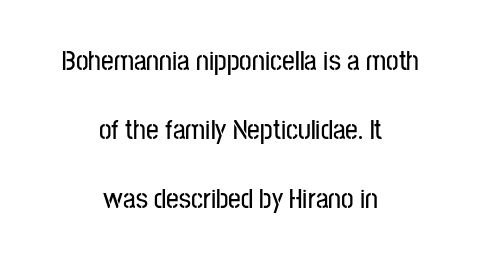
The image shows 28 px condensed sans-serif type, upright; set centered, loose line spacing (2.46x), normal letter spacing, not underlined; low stroke contrast and a medium x-height.
